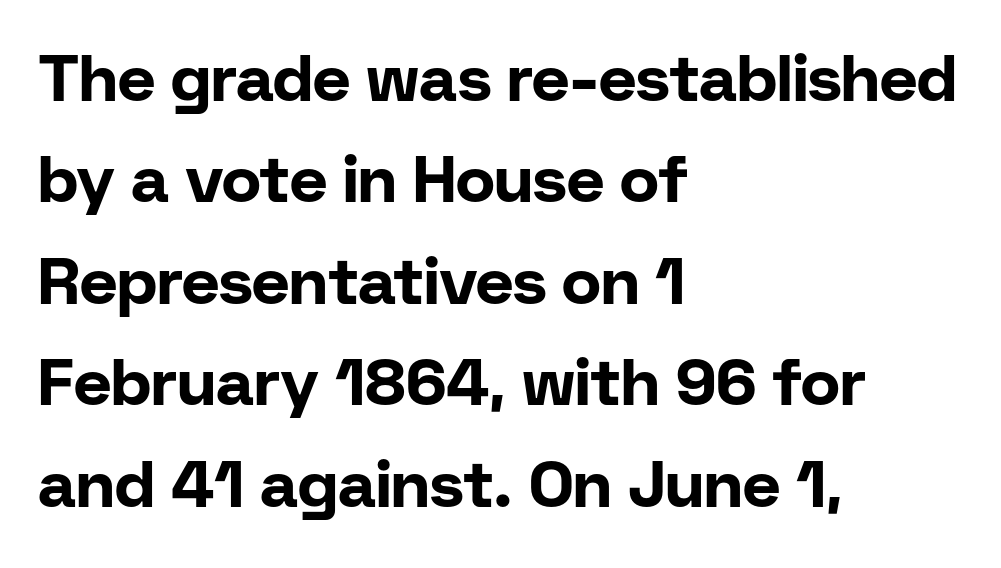
Q: Is the text bold? A: Yes.
Q: Is the text italic (slanted)? A: No, it is upright.
Q: Is the typeface a serif or a sans-serif typeface? A: Sans-serif.
Q: Is the text underlined? A: No.
Q: How is the paragraph aligned? A: Left-aligned.
Q: Is the spacing between letters normal or unusually wide? A: Normal.
Q: Is the spacing between lines tight, normal or loose? A: Normal.
Q: Width (condensed, normal, or wide)? A: Normal.
Q: Stroke contrast? A: Low.
Q: x-height? A: Medium.
Q: Monospaced? A: No.
